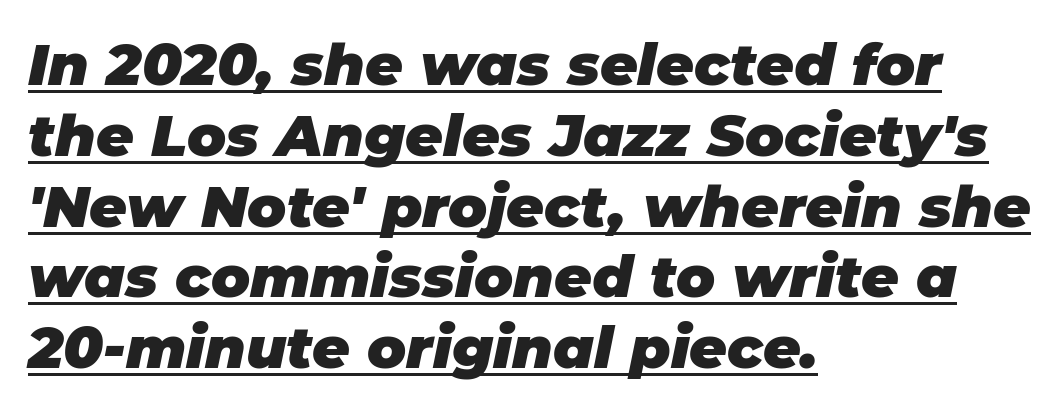
Nothing unusual about the tracking: characters are spaced as the font intends. Think of a printed novel: that variable character pitch is what you see here. Does the lettering tilt? It does — this is italic. Descenders here cross a horizontal rule under the line. The setting favours the left margin, as ordinary paragraphs usually do.
